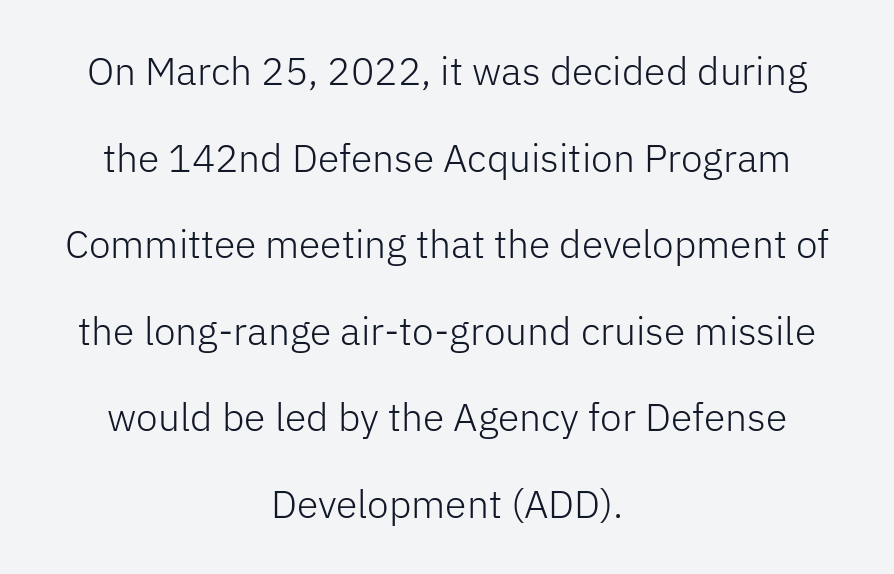
The image shows 39 px light sans-serif type, upright; set centered, loose line spacing (2.22x), normal letter spacing, not underlined; low stroke contrast and a medium x-height.
